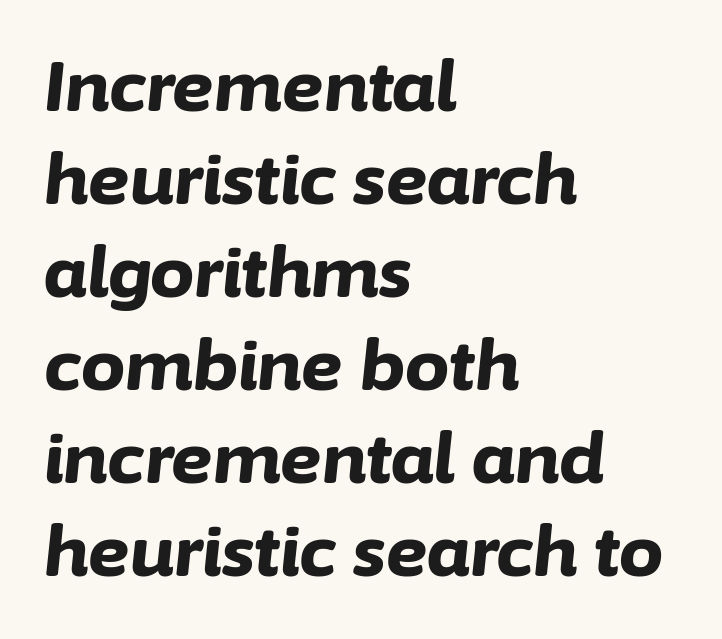
The image shows 70 px bold type, italic (leaning right); set left-aligned, normal line spacing (1.33x), normal letter spacing, not underlined; low stroke contrast and a medium x-height.
